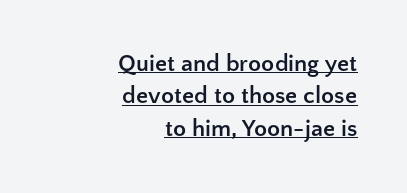
Q: Is the text bold? A: Yes.
Q: Is the text italic (slanted)? A: No, it is upright.
Q: Is the text underlined? A: Yes.
Q: How is the paragraph aligned? A: Right-aligned.
Q: Is the spacing between letters normal or unusually wide? A: Normal.
Q: Is the spacing between lines tight, normal or loose? A: Normal.
